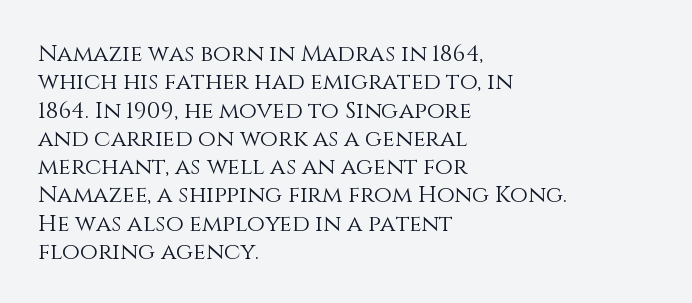
Nobody touched the tracking dial on this one. Visually the block forms a straight wall on the left and a jagged coastline on the right. Posture: upright roman. Beneath every word, the page is bare.
